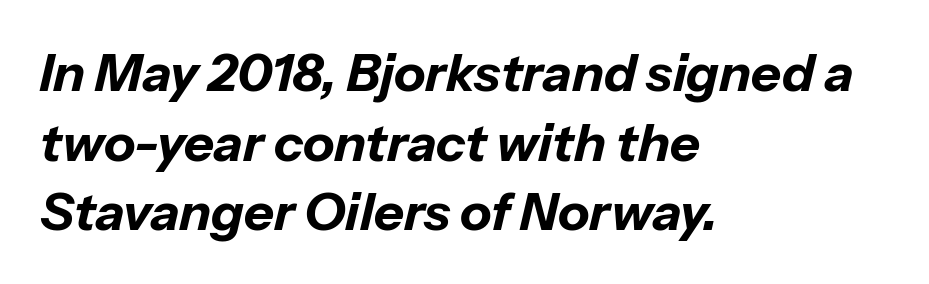
The image shows 52 px bold type, italic (leaning right); set left-aligned, normal line spacing (1.34x), normal letter spacing, not underlined; low stroke contrast and a medium x-height.
